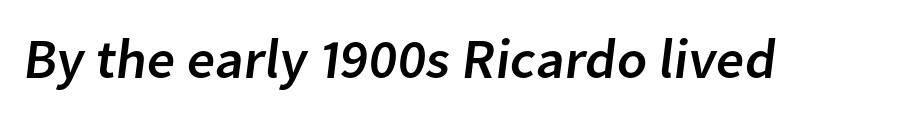
Q: Is the typeface a serif or a sans-serif typeface? A: Sans-serif.
Q: Is the text underlined? A: No.
Q: Is the spacing between letters normal or unusually wide? A: Normal.
Q: Width (condensed, normal, or wide)? A: Normal.
Q: Stroke contrast? A: Low.
Q: x-height? A: Medium.
Q: Monospaced? A: No.
